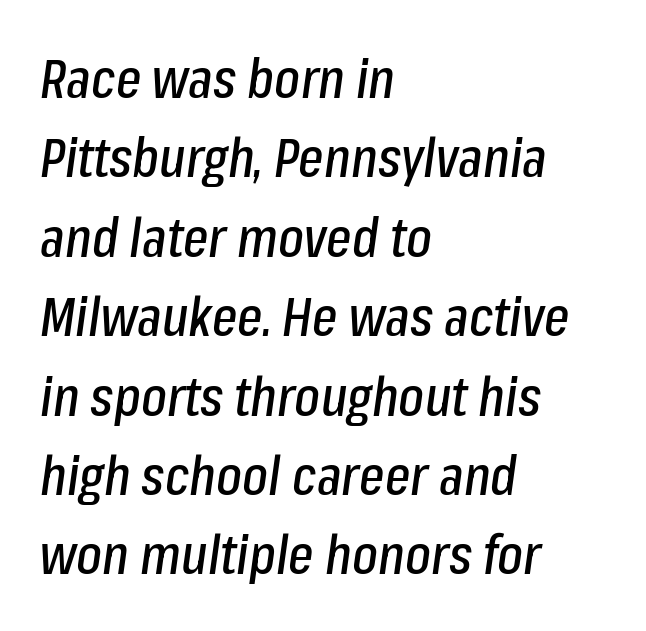
Q: Is the text italic (slanted)? A: Yes, it leans right by about 8 degrees.
Q: Is the text underlined? A: No.
Q: How is the paragraph aligned? A: Left-aligned.
Q: Is the spacing between letters normal or unusually wide? A: Normal.
Q: Is the spacing between lines tight, normal or loose? A: Normal.
Q: Width (condensed, normal, or wide)? A: Condensed.
Q: Stroke contrast? A: Low.
Q: x-height? A: Medium.
Q: Monospaced? A: No.
